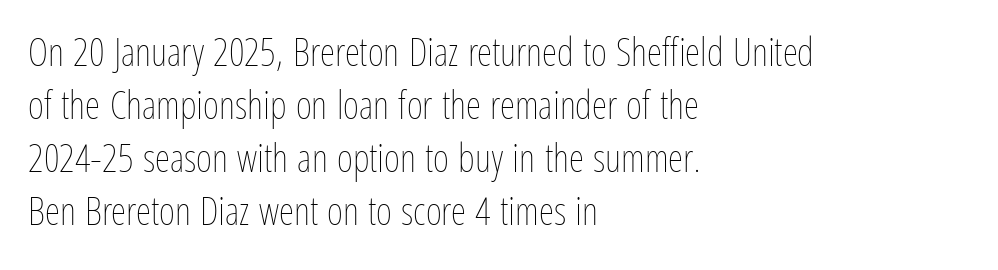
The rendering uses natural spacing where letterforms have individual widths. The gaps between neighbouring characters are ordinary and unremarkable. Layout note: lines flush left. Italic? Not at all — the glyphs are vertical. The words here are not underlined.
